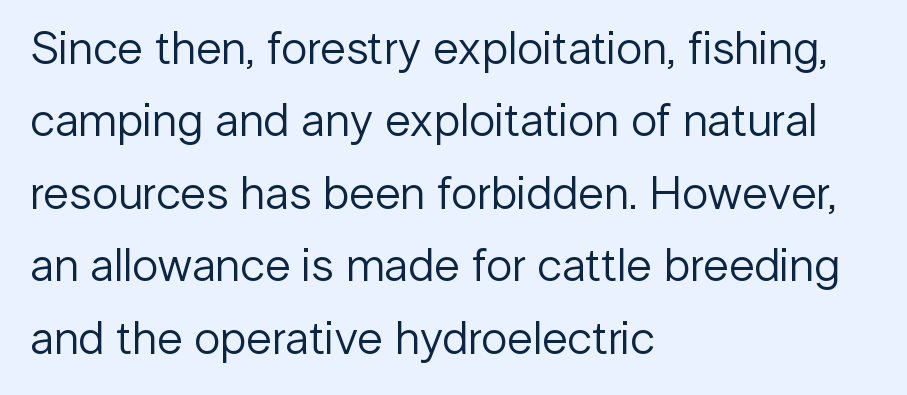
{"serif": "no", "italic": "no", "bold": "no", "weight": "regular", "width": "normal", "stroke_contrast": "low", "x_height": "medium", "monospaced": "no", "underline": "no", "align": "left", "line_spacing": "normal", "line_spacing_ratio": 1.54, "letter_spacing": "normal", "letter_spacing_em": 0.0, "glyph_px": 47}
